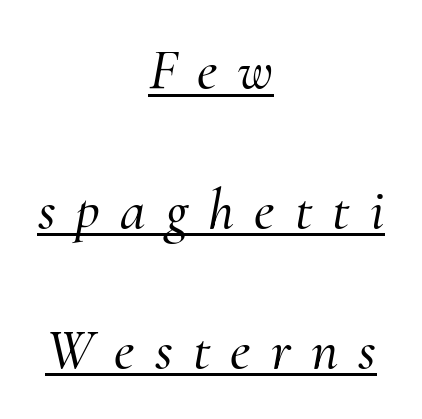
Q: Is the text italic (slanted)? A: Yes, it leans right by about 10 degrees.
Q: Is the typeface a serif or a sans-serif typeface? A: Serif.
Q: Is the text underlined? A: Yes.
Q: How is the paragraph aligned? A: Centered.
Q: Is the spacing between letters normal or unusually wide? A: Unusually wide.
Q: Is the spacing between lines tight, normal or loose? A: Loose.
Q: Width (condensed, normal, or wide)? A: Normal.
Q: Stroke contrast? A: Medium.
Q: x-height? A: Small.
Q: Monospaced? A: No.
